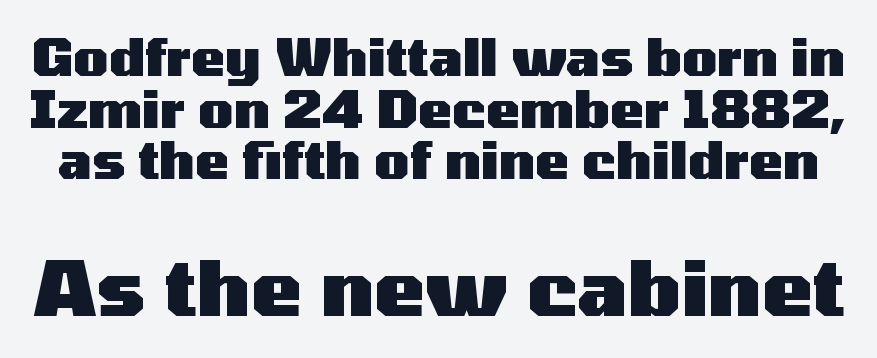
{"serif": "no", "italic": "no", "bold": "yes", "weight": "heavy", "width": "wide", "stroke_contrast": "medium", "x_height": "medium", "monospaced": "no", "underline": "no", "line_spacing": "tight", "line_spacing_ratio": 1.01, "letter_spacing": "normal", "letter_spacing_em": 0.0, "larger_block": "second", "size_ratio": 1.49, "glyph_px": 76}
